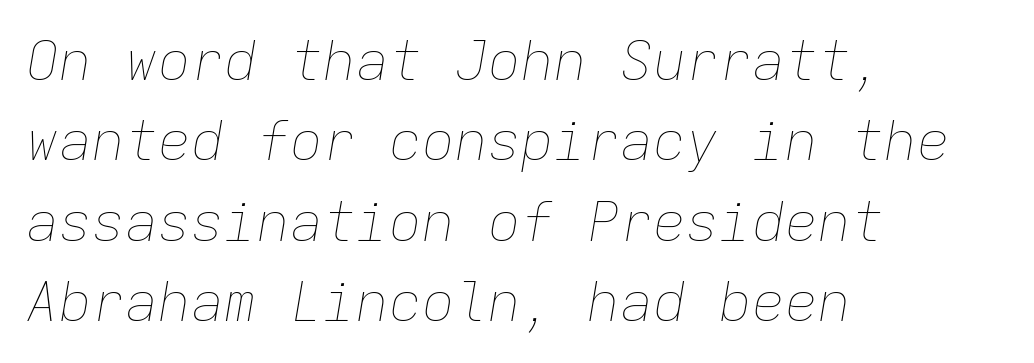
Between one letter and the next there's only the usual sliver of space. Short and long lines alike share a common starting point at left. Would a proofreader flag this as italicized? Yes. You could count columns in this text — the font is strictly monospaced.
